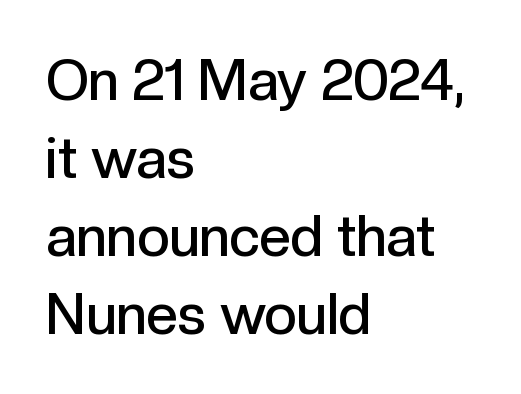
The image shows 56 px semibold sans-serif type, upright; set left-aligned, normal line spacing (1.39x), normal letter spacing, not underlined; a medium x-height.
